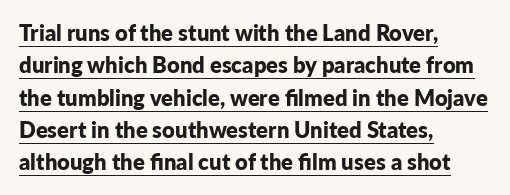
Q: Is the text bold? A: Yes.
Q: Is the text italic (slanted)? A: No, it is upright.
Q: Is the text underlined? A: Yes.
Q: How is the paragraph aligned? A: Left-aligned.
Q: Is the spacing between letters normal or unusually wide? A: Normal.
Q: Is the spacing between lines tight, normal or loose? A: Normal.
